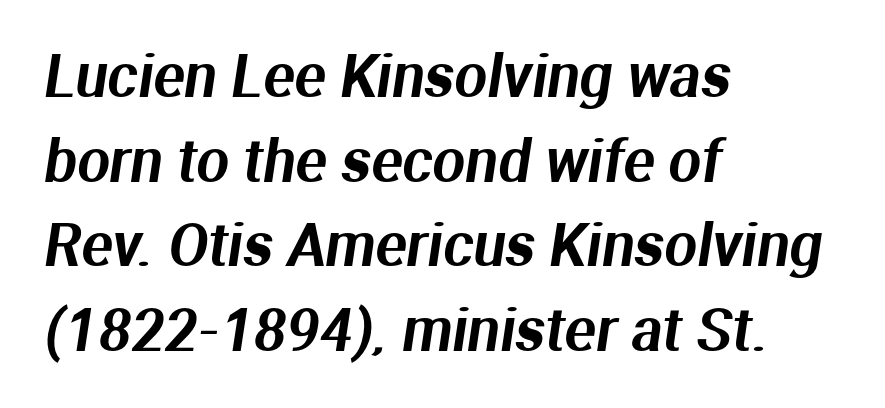
Q: Is the typeface a serif or a sans-serif typeface? A: Sans-serif.
Q: Is the text underlined? A: No.
Q: How is the paragraph aligned? A: Left-aligned.
Q: Is the spacing between letters normal or unusually wide? A: Normal.
Q: Is the spacing between lines tight, normal or loose? A: Normal.
Q: Width (condensed, normal, or wide)? A: Normal.
Q: Stroke contrast? A: Medium.
Q: x-height? A: Medium.
Q: Monospaced? A: No.
